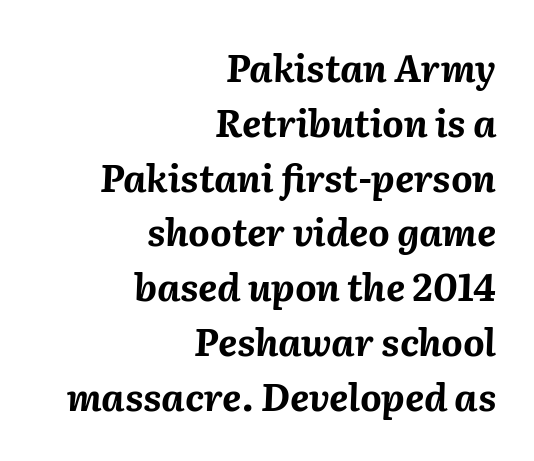
{"italic": "yes", "lean": "right", "slant_degrees": 2, "bold": "yes", "weight": "bold", "width": "normal", "stroke_contrast": "medium", "x_height": "medium", "monospaced": "no", "underline": "no", "align": "right", "line_spacing": "normal", "line_spacing_ratio": 1.48, "letter_spacing": "normal", "letter_spacing_em": 0.0, "glyph_px": 37}
